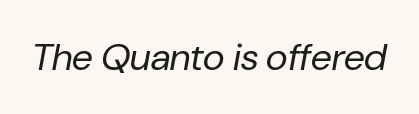
Q: Is the text bold? A: No.
Q: Is the text italic (slanted)? A: Yes, it leans right by about 10 degrees.
Q: Is the text underlined? A: No.
Q: Is the spacing between letters normal or unusually wide? A: Normal.
Q: Width (condensed, normal, or wide)? A: Normal.
Q: Stroke contrast? A: Low.
Q: x-height? A: Medium.
Q: Monospaced? A: No.
